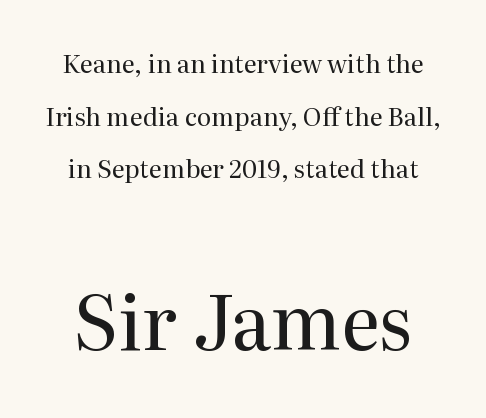
{"serif": "yes", "italic": "no", "bold": "no", "weight": "regular", "width": "normal", "stroke_contrast": "medium", "x_height": "medium", "monospaced": "no", "underline": "no", "line_spacing": "loose", "line_spacing_ratio": 2.11, "letter_spacing": "normal", "letter_spacing_em": 0.0, "larger_block": "second", "size_ratio": 3.0, "glyph_px": 75}
